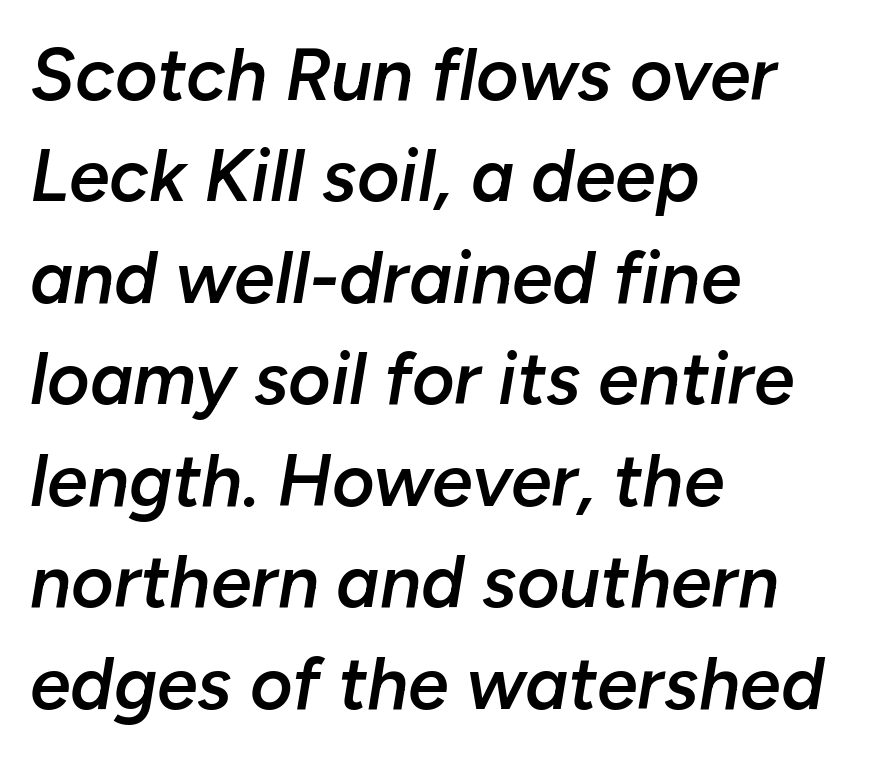
The image shows 73 px semibold type, italic (leaning right); set left-aligned, normal line spacing (1.39x), normal letter spacing, not underlined; low stroke contrast and a medium x-height.
